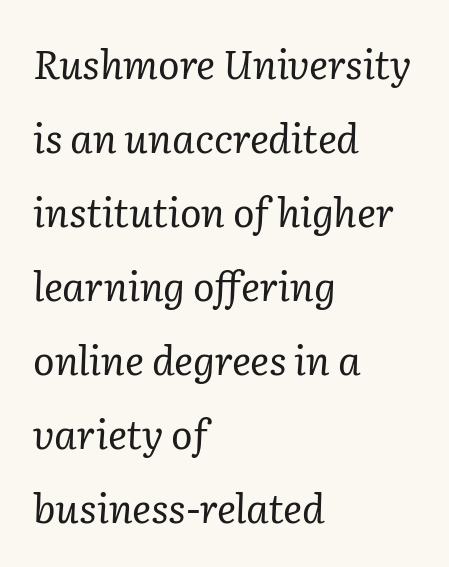
Q: Is the text bold? A: No.
Q: Is the text italic (slanted)? A: Yes, it leans right by about 2 degrees.
Q: Is the typeface a serif or a sans-serif typeface? A: Serif.
Q: Is the text underlined? A: No.
Q: How is the paragraph aligned? A: Left-aligned.
Q: Is the spacing between letters normal or unusually wide? A: Normal.
Q: Width (condensed, normal, or wide)? A: Normal.
Q: Stroke contrast? A: Low.
Q: x-height? A: Medium.
Q: Monospaced? A: No.
